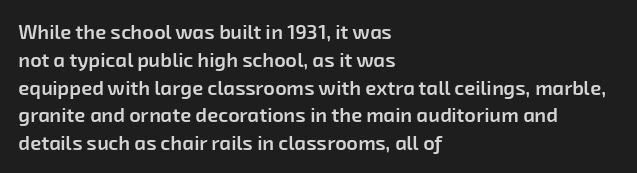
Q: Is the text bold? A: Semi-bold.
Q: Is the text underlined? A: No.
Q: How is the paragraph aligned? A: Left-aligned.
Q: Is the spacing between letters normal or unusually wide? A: Normal.
Q: Is the spacing between lines tight, normal or loose? A: Normal.
